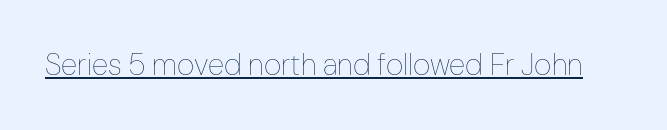
The face used here appears with an underline applied. Spacing verdict: proportional, widths tailored to each character. The strokes are not fattened; the text isn't bold. Style check: upright. Letter spacing: default.
